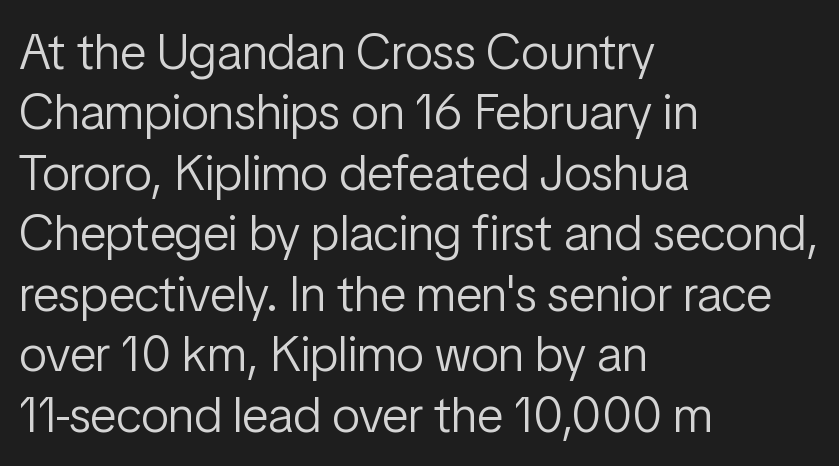
Posture: straight, roman, zero tilt. Each word holds together tightly as a unit, with standard inter-letter gaps. Ink coverage per letter is moderate at most. The rendering uses natural spacing where letterforms have individual widths. The specimen omits any rule beneath the text block's lines.
